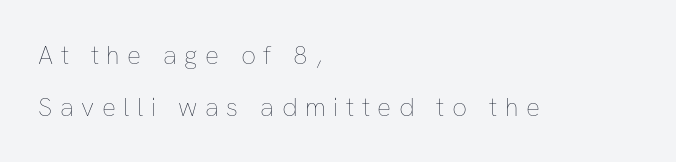
The image shows 26 px text type, upright; set left-aligned, loose line spacing (1.99x), unusually wide letter spacing (+0.29 em), not underlined.
